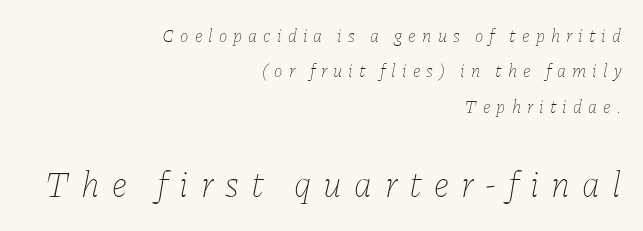
Q: Is the text bold? A: No.
Q: Is the text italic (slanted)? A: Yes, it leans right by about 11 degrees.
Q: Is the text underlined? A: No.
Q: How is the paragraph aligned? A: Right-aligned.
Q: Is the spacing between letters normal or unusually wide? A: Unusually wide.
Q: Is the spacing between lines tight, normal or loose? A: Loose.
Q: Which block of text is set in a larger size, the first (top) or the second (bottom)? A: The second (bottom) one.
Q: Width (condensed, normal, or wide)? A: Normal.
Q: Stroke contrast? A: Low.
Q: x-height? A: Medium.
Q: Monospaced? A: No.
